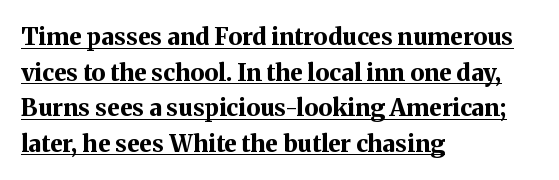
Beneath each row of characters lies a ruled line. A typesetter would call this leading conventional body-copy spacing. Look at the tracking — it's just the regular setting, nothing added. The paragraph has a hard left edge and a soft right edge.
